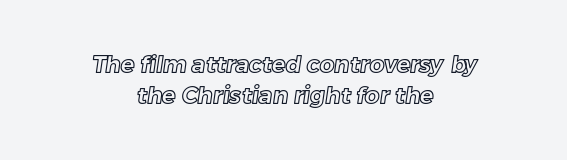
{"underline": "no", "align": "center", "line_spacing": "normal", "line_spacing_ratio": 1.33, "letter_spacing": "normal", "letter_spacing_em": 0.0, "glyph_px": 23}
